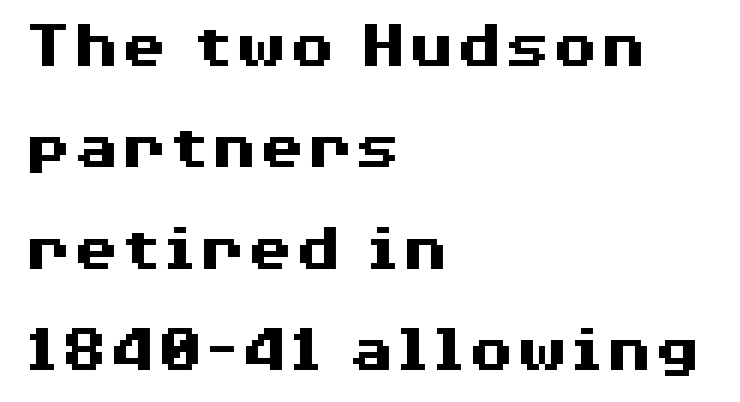
{"serif": "no", "italic": "no", "bold": "yes", "weight": "heavy", "width": "wide", "stroke_contrast": "medium", "x_height": "medium", "monospaced": "no", "underline": "no", "align": "left", "line_spacing": "normal", "line_spacing_ratio": 1.47, "letter_spacing": "normal", "letter_spacing_em": 0.0, "glyph_px": 69}
